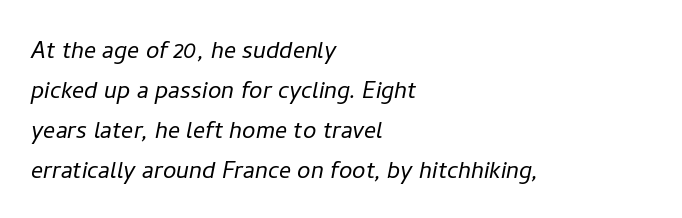
The image shows 30 px light type, italic (leaning right); set left-aligned, normal line spacing (1.33x), normal letter spacing, not underlined; low stroke contrast and a medium x-height.
